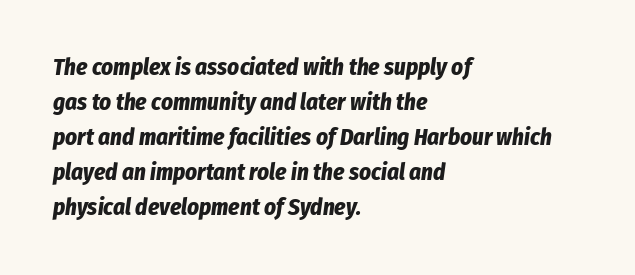
Reading down the block, your eye returns to a fixed left position each line. Descenders are the only things crossing below the line. Compared with typical body copy, the letter spacing here is the same. There's an unmistakable incline to the writing here. Set as a true bold cut, around the 700 mark. A typesetter would call this leading conventional body-copy spacing.
